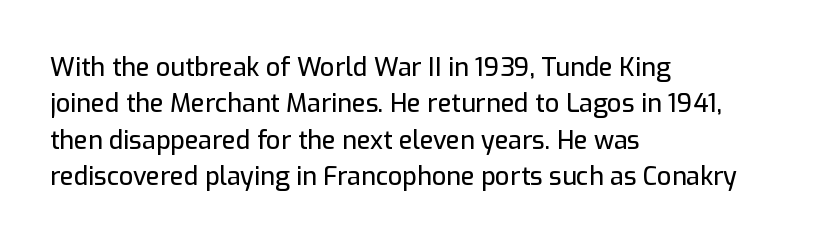
Plain, unruled lines of type. The type is set solid horizontally, with unmodified tracking. Tall strokes in this sample are plumb rather than angled. Regarding leading, the lines here are spaced in the standard way.
